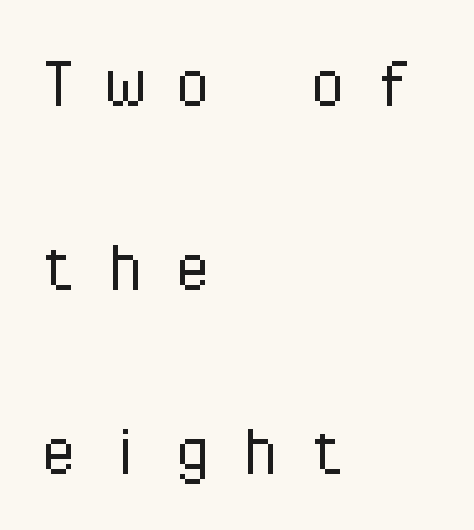
Q: Is the text bold? A: No.
Q: Is the text italic (slanted)? A: No, it is upright.
Q: Is the typeface a serif or a sans-serif typeface? A: Sans-serif.
Q: Is the text underlined? A: No.
Q: How is the paragraph aligned? A: Left-aligned.
Q: Is the spacing between letters normal or unusually wide? A: Unusually wide.
Q: Is the spacing between lines tight, normal or loose? A: Loose.
Q: Width (condensed, normal, or wide)? A: Normal.
Q: Stroke contrast? A: Low.
Q: x-height? A: Medium.
Q: Monospaced? A: Yes.
